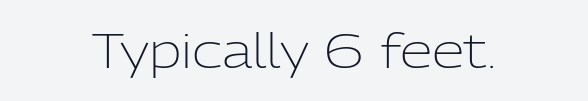
{"serif": "no", "italic": "no", "bold": "no", "weight": "light", "width": "normal", "stroke_contrast": "low", "x_height": "medium", "monospaced": "no", "underline": "no", "align": "center", "letter_spacing": "normal", "letter_spacing_em": 0.0, "glyph_px": 47}
